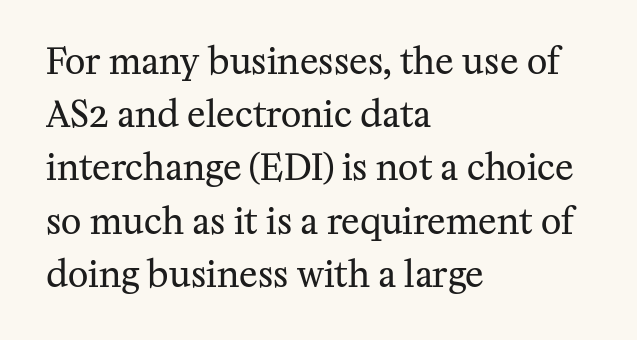
{"serif": "yes", "italic": "no", "bold": "no", "weight": "regular", "width": "normal", "stroke_contrast": "medium", "x_height": "medium", "monospaced": "no", "underline": "no", "align": "left", "line_spacing": "normal", "line_spacing_ratio": 1.52, "letter_spacing": "normal", "letter_spacing_em": 0.0, "glyph_px": 35}
